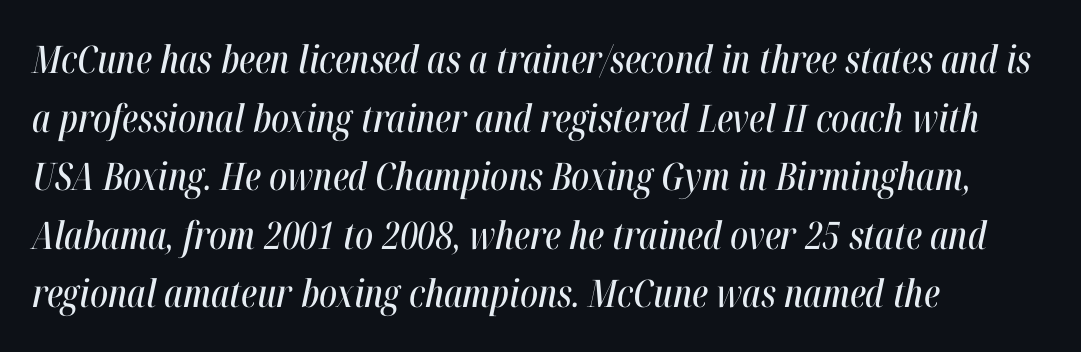
Q: Is the text italic (slanted)? A: Yes, it leans right by about 12 degrees.
Q: Is the text underlined? A: No.
Q: How is the paragraph aligned? A: Left-aligned.
Q: Is the spacing between letters normal or unusually wide? A: Normal.
Q: Is the spacing between lines tight, normal or loose? A: Normal.
Q: Width (condensed, normal, or wide)? A: Condensed.
Q: Stroke contrast? A: High.
Q: x-height? A: Medium.
Q: Monospaced? A: No.
